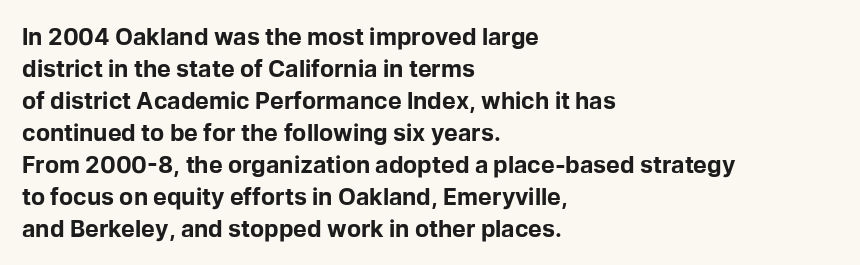
The image shows 23 px bold type, upright; set left-aligned, normal line spacing (1.39x), normal letter spacing, not underlined.
